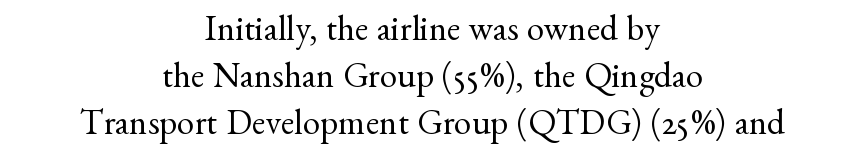
Q: Is the text bold? A: No.
Q: Is the text italic (slanted)? A: No, it is upright.
Q: Is the typeface a serif or a sans-serif typeface? A: Serif.
Q: Is the text underlined? A: No.
Q: How is the paragraph aligned? A: Centered.
Q: Is the spacing between letters normal or unusually wide? A: Normal.
Q: Is the spacing between lines tight, normal or loose? A: Normal.
Q: Width (condensed, normal, or wide)? A: Normal.
Q: Stroke contrast? A: Medium.
Q: x-height? A: Small.
Q: Monospaced? A: No.
